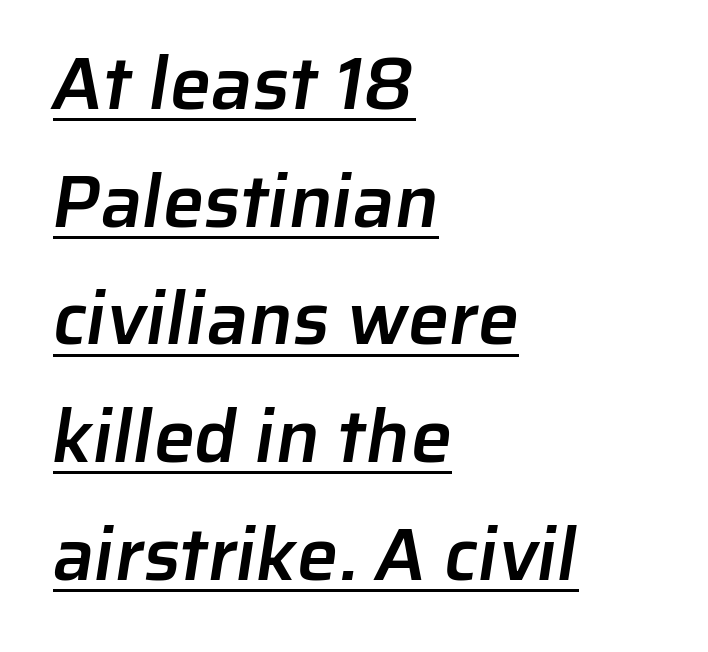
The image shows 74 px semibold sans-serif type; set left-aligned, normal line spacing (1.59x), normal letter spacing, underlined; low stroke contrast and a medium x-height.
